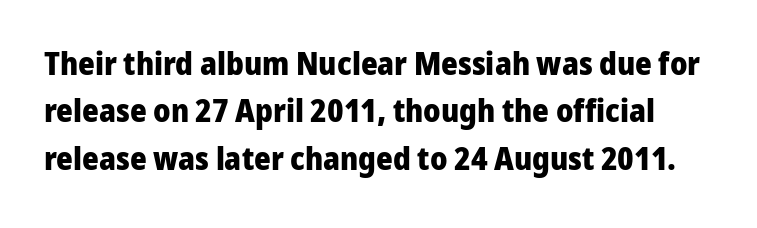
{"serif": "no", "italic": "no", "bold": "yes", "weight": "heavy", "width": "normal", "stroke_contrast": "low", "x_height": "medium", "monospaced": "no", "underline": "no", "line_spacing": "normal", "line_spacing_ratio": 1.48, "letter_spacing": "normal", "letter_spacing_em": 0.0, "glyph_px": 32}
